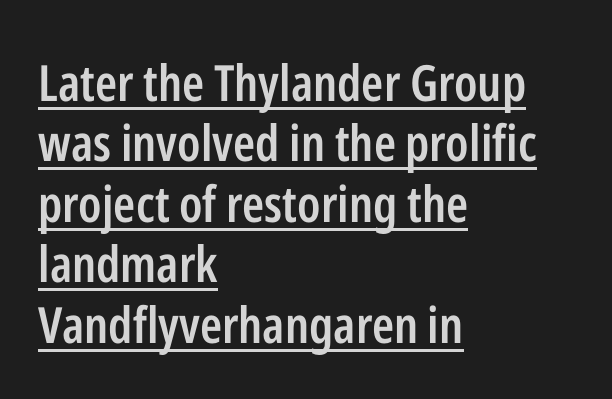
Firm but not heavy-handed strokes: this text is semibold. Does a line run under the words? Yes, clearly. The ragged edge is on the right, which tells us the setting is flush left. Nobody touched the tracking dial on this one. Spacing verdict: proportional, widths tailored to each character. The face used here is a sans, in the tradition of grotesques and geometrics.
